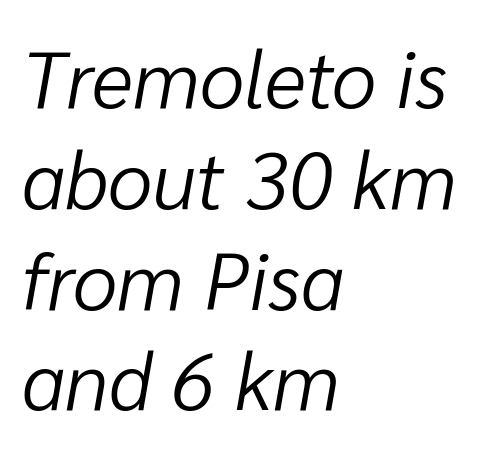
If you measured baseline to baseline, you'd find a middling distance. No heavy texture on the line: the type isn't bold. Any mark beneath the type? The region is blank. Line starts are locked; line ends wander.
